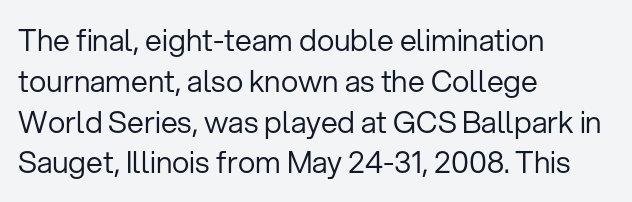
Q: Is the text bold? A: No.
Q: Is the text italic (slanted)? A: No, it is upright.
Q: Is the typeface a serif or a sans-serif typeface? A: Sans-serif.
Q: Is the text underlined? A: No.
Q: How is the paragraph aligned? A: Left-aligned.
Q: Is the spacing between letters normal or unusually wide? A: Normal.
Q: Is the spacing between lines tight, normal or loose? A: Normal.
Q: Width (condensed, normal, or wide)? A: Normal.
Q: Stroke contrast? A: Low.
Q: x-height? A: Medium.
Q: Monospaced? A: No.
